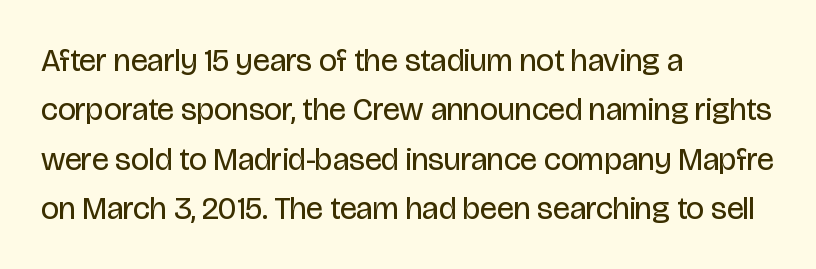
The image shows 32 px regular-weight, condensed sans-serif type, upright; set left-aligned, normal line spacing (1.54x), normal letter spacing, not underlined; low stroke contrast and a large x-height.
